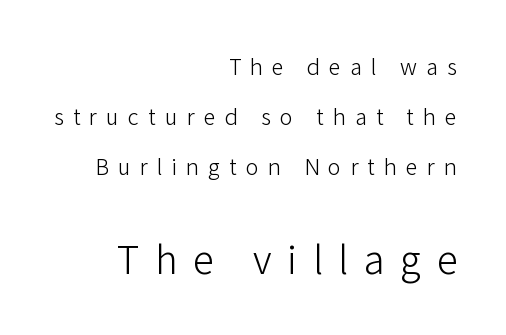
Line spacing here is loose. Each line ends at the same right margin while the left side varies. Two sizes are in play, and the larger belongs to the second block. The typography opts for an upright posture over an oblique one. Is the letter spacing exaggerated? Yes — the characters are pushed far apart. The letters advance in unequal steps, a hallmark of proportional type.
